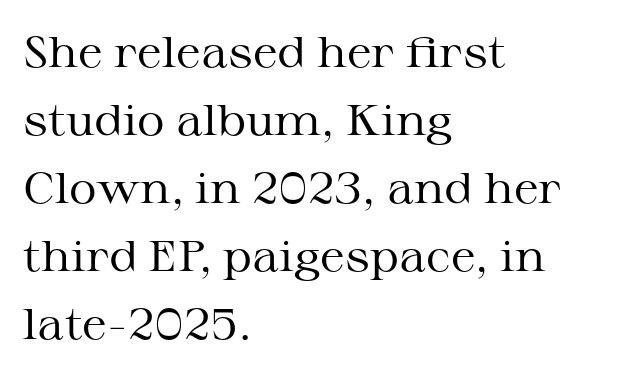
No extra ink here — the face is not bold. How are the letters spaced? Ordinarily, with no added tracking. Line starts are locked; line ends wander. The lines sit at an ordinary, default distance from one another.
